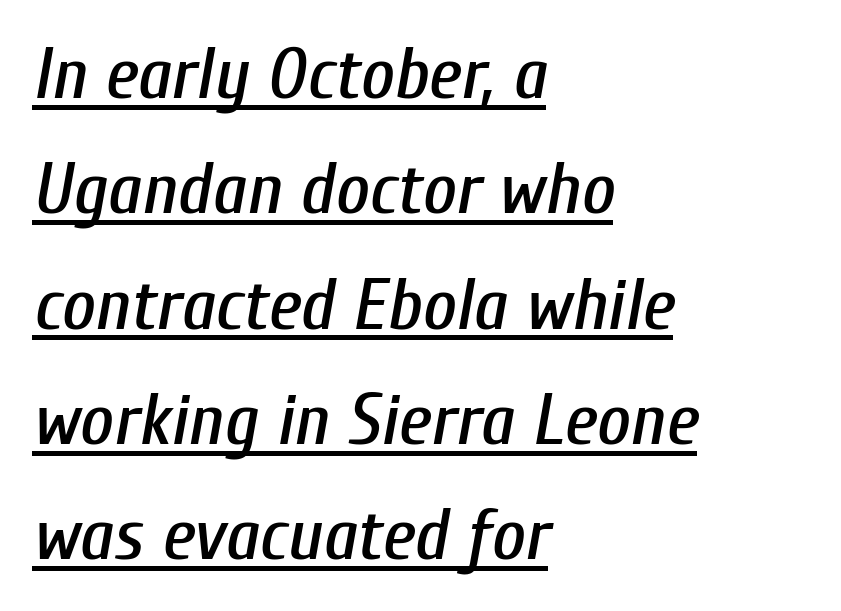
Q: Is the text italic (slanted)? A: Yes, it leans right by about 10 degrees.
Q: Is the text underlined? A: Yes.
Q: How is the paragraph aligned? A: Left-aligned.
Q: Is the spacing between letters normal or unusually wide? A: Normal.
Q: Is the spacing between lines tight, normal or loose? A: Normal.
Q: Width (condensed, normal, or wide)? A: Condensed.
Q: Stroke contrast? A: Low.
Q: x-height? A: Medium.
Q: Monospaced? A: No.
